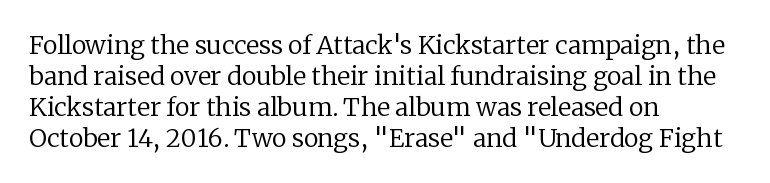
The image shows 25 px text type, upright; set left-aligned, line spacing 1.24x, normal letter spacing, not underlined.
